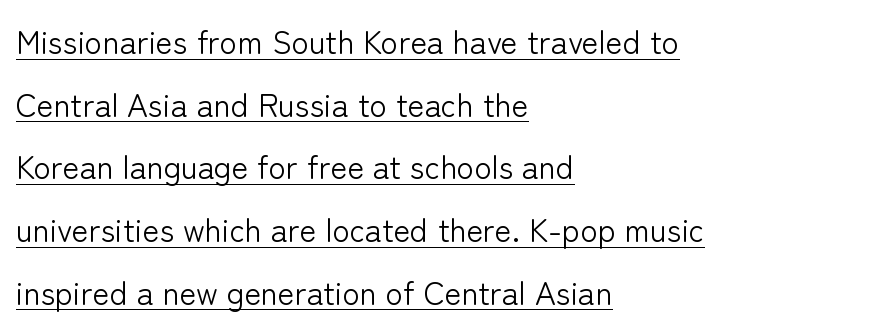
The image shows 32 px light sans-serif type, upright; set left-aligned, loose line spacing (1.96x), normal letter spacing, underlined; low stroke contrast and a medium x-height.
